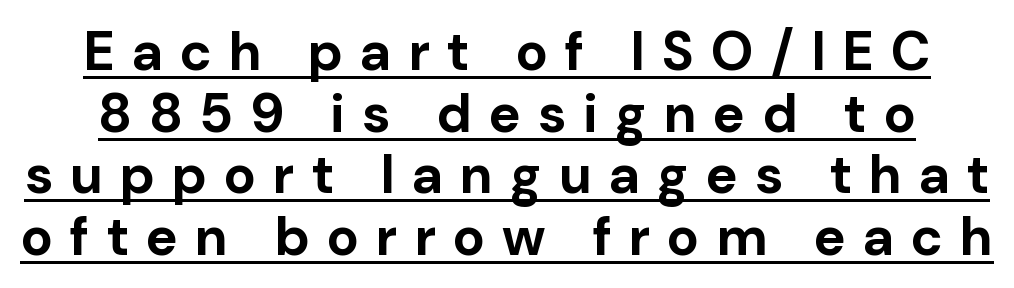
Q: Is the text bold? A: Yes.
Q: Is the text italic (slanted)? A: No, it is upright.
Q: Is the typeface a serif or a sans-serif typeface? A: Sans-serif.
Q: Is the text underlined? A: Yes.
Q: Is the spacing between letters normal or unusually wide? A: Unusually wide.
Q: Is the spacing between lines tight, normal or loose? A: Tight.
Q: Width (condensed, normal, or wide)? A: Normal.
Q: Stroke contrast? A: Low.
Q: x-height? A: Medium.
Q: Monospaced? A: No.
